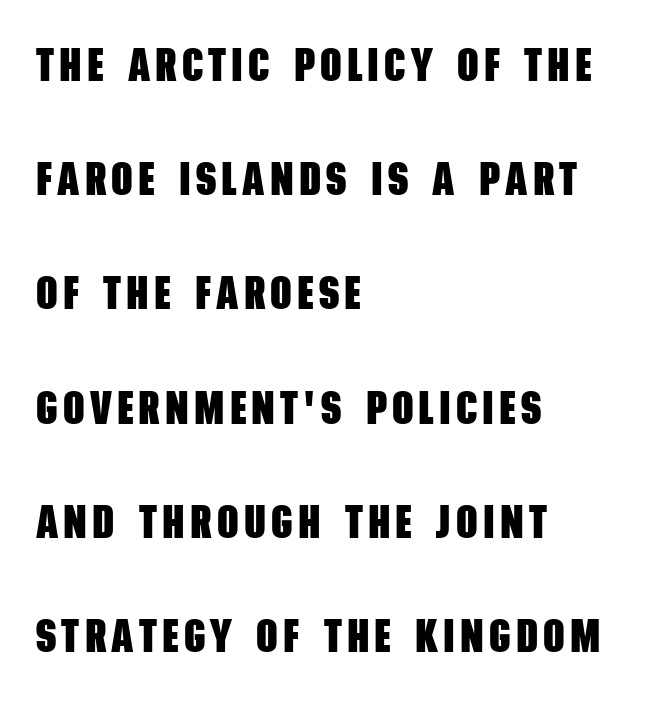
{"serif": "no", "bold": "yes", "weight": "heavy", "width": "condensed", "stroke_contrast": "low", "x_height": "large", "monospaced": "no", "underline": "no", "align": "left", "line_spacing": "loose", "line_spacing_ratio": 2.43, "glyph_px": 47}
